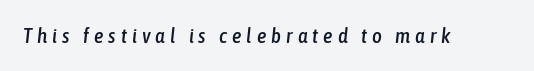
The image shows 21 px text type, italic (leaning right); set unusually wide letter spacing (+0.24 em), not underlined.
